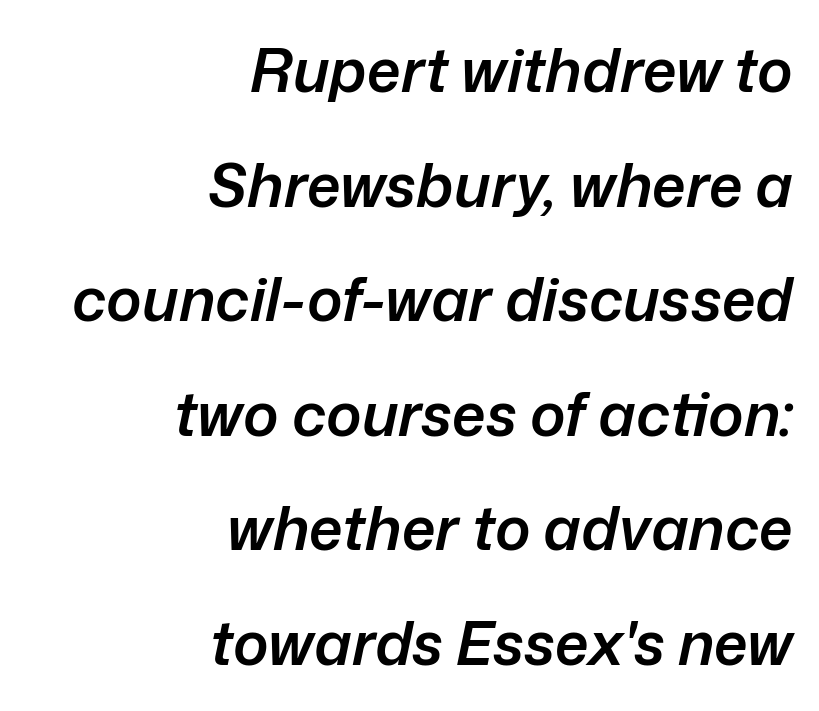
The image shows 60 px semibold type, italic (leaning right); set right-aligned, loose line spacing (1.91x), normal letter spacing, not underlined; low stroke contrast and a medium x-height.
